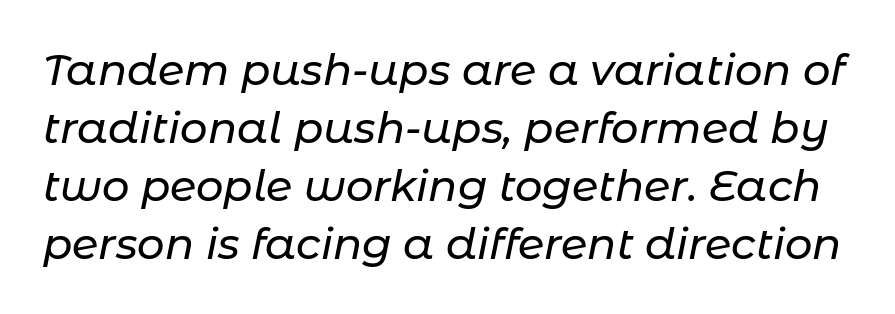
Q: Is the text italic (slanted)? A: Yes, it leans right by about 11 degrees.
Q: Is the text underlined? A: No.
Q: Is the spacing between letters normal or unusually wide? A: Normal.
Q: Is the spacing between lines tight, normal or loose? A: Normal.
Q: Width (condensed, normal, or wide)? A: Normal.
Q: Stroke contrast? A: Low.
Q: x-height? A: Medium.
Q: Monospaced? A: No.
